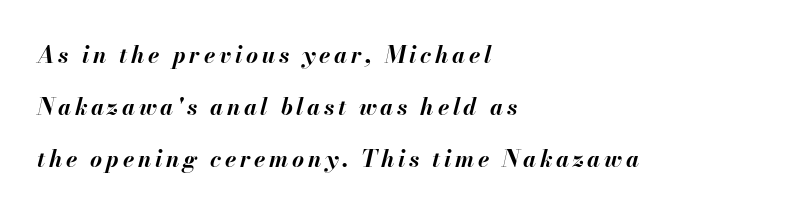
Emphasis-style slanted type is in use. These lines stack with their left ends in a neat column. Decoration check: the copy has no underline. The letters are bold, with thick, heavy strokes. Line spacing here is loose.
